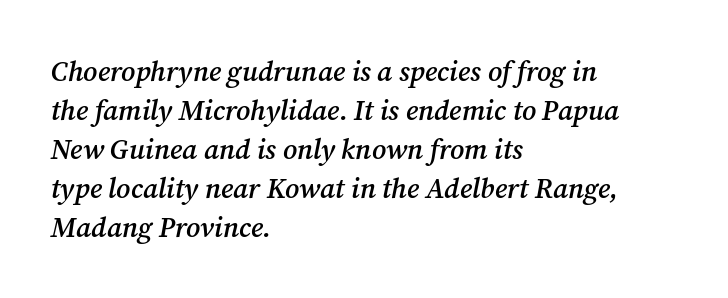
{"serif": "yes", "italic": "yes", "lean": "right", "slant_degrees": 12, "bold": "semi", "weight": "semibold", "width": "normal", "stroke_contrast": "medium", "x_height": "medium", "monospaced": "no", "underline": "no", "align": "left", "line_spacing": "normal", "line_spacing_ratio": 1.39, "letter_spacing": "normal", "letter_spacing_em": 0.0, "glyph_px": 28}
